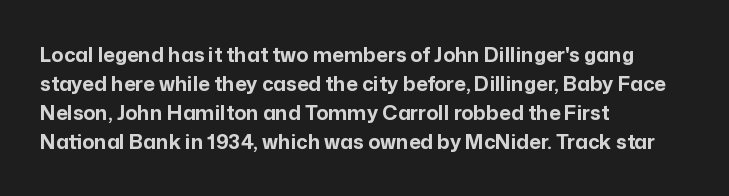
Q: Is the text bold? A: Yes.
Q: Is the text italic (slanted)? A: No, it is upright.
Q: Is the text underlined? A: No.
Q: How is the paragraph aligned? A: Left-aligned.
Q: Is the spacing between letters normal or unusually wide? A: Normal.
Q: Is the spacing between lines tight, normal or loose? A: Normal.
